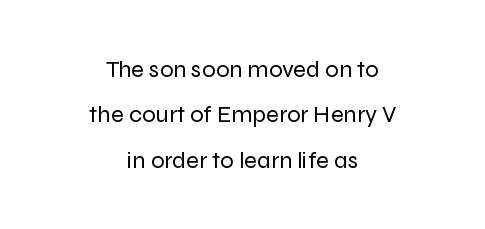
Q: Is the text bold? A: No.
Q: Is the text italic (slanted)? A: No, it is upright.
Q: Is the text underlined? A: No.
Q: How is the paragraph aligned? A: Centered.
Q: Is the spacing between letters normal or unusually wide? A: Normal.
